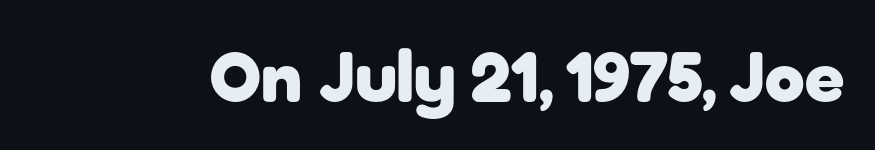
Q: Is the text bold? A: Yes.
Q: Is the text italic (slanted)? A: No, it is upright.
Q: Is the typeface a serif or a sans-serif typeface? A: Sans-serif.
Q: Is the text underlined? A: No.
Q: Is the spacing between letters normal or unusually wide? A: Normal.
Q: Width (condensed, normal, or wide)? A: Normal.
Q: Stroke contrast? A: Low.
Q: x-height? A: Medium.
Q: Monospaced? A: No.
